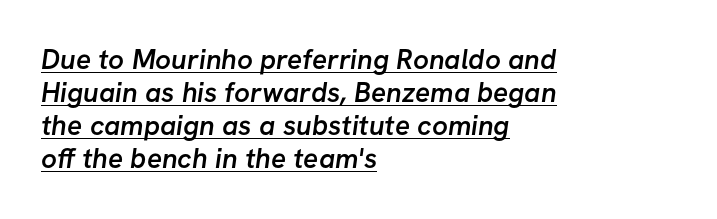
Q: Is the text bold? A: Semi-bold.
Q: Is the typeface a serif or a sans-serif typeface? A: Sans-serif.
Q: Is the text underlined? A: Yes.
Q: How is the paragraph aligned? A: Left-aligned.
Q: Is the spacing between letters normal or unusually wide? A: Normal.
Q: Width (condensed, normal, or wide)? A: Normal.
Q: Stroke contrast? A: Low.
Q: x-height? A: Medium.
Q: Monospaced? A: No.
